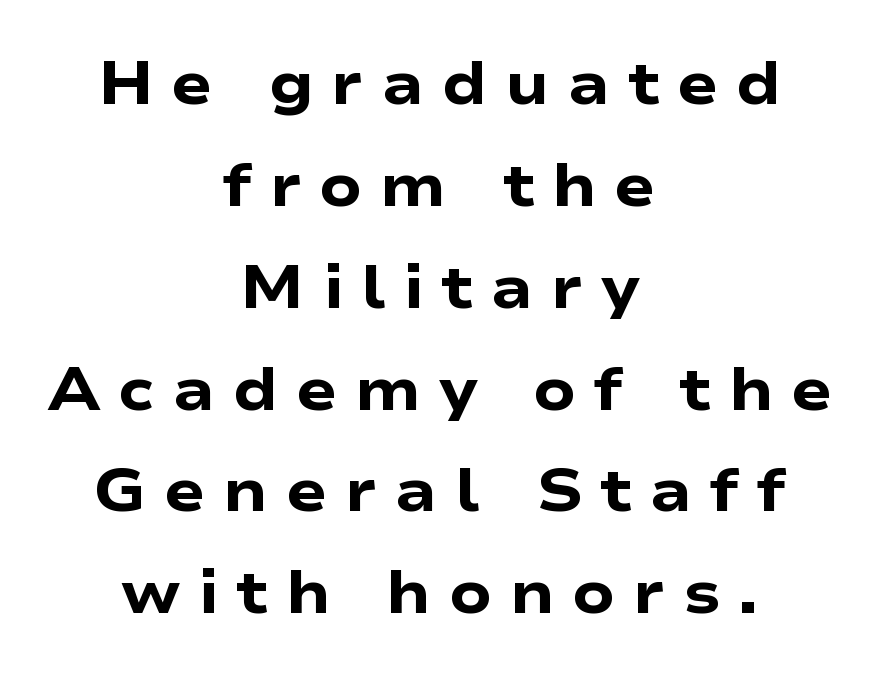
Q: Is the text bold? A: Yes.
Q: Is the text italic (slanted)? A: No, it is upright.
Q: Is the typeface a serif or a sans-serif typeface? A: Sans-serif.
Q: Is the text underlined? A: No.
Q: How is the paragraph aligned? A: Centered.
Q: Is the spacing between letters normal or unusually wide? A: Unusually wide.
Q: Is the spacing between lines tight, normal or loose? A: Normal.
Q: Width (condensed, normal, or wide)? A: Wide.
Q: Stroke contrast? A: Low.
Q: x-height? A: Medium.
Q: Monospaced? A: No.
